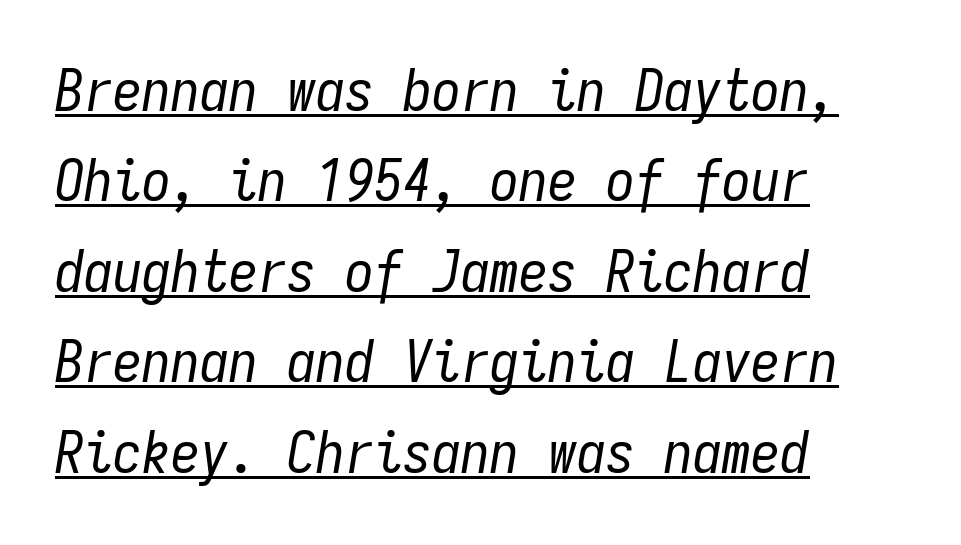
The image shows 58 px regular-weight, condensed type, italic (leaning right), monospaced; set left-aligned, normal line spacing (1.56x), normal letter spacing, underlined; low stroke contrast and a medium x-height.
